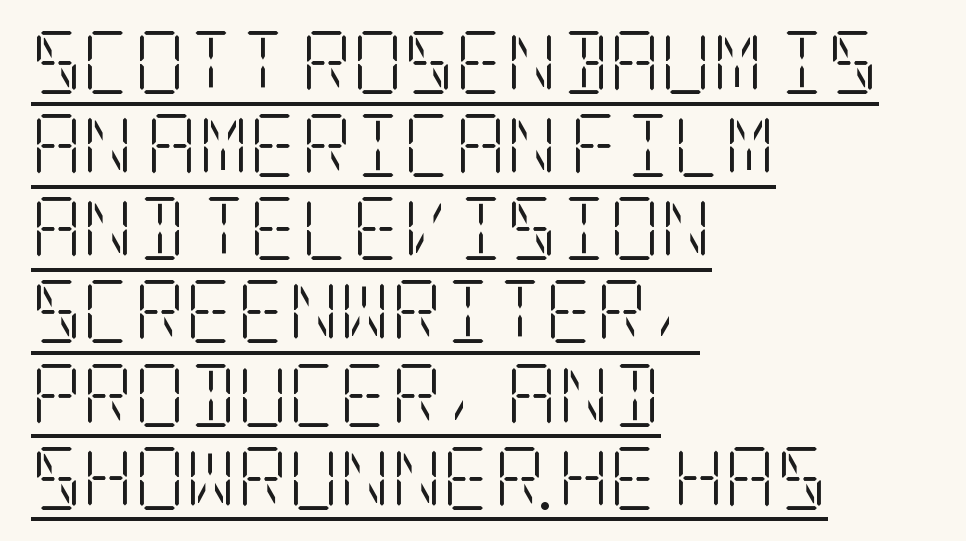
Weight class: somewhere from thin through regular. Has an underline been added? It has. What stands out about the letter spacing? Nothing — it is the standard amount. Ordinary non-slanted type is in use. Short and long lines alike share a common starting point at left.
